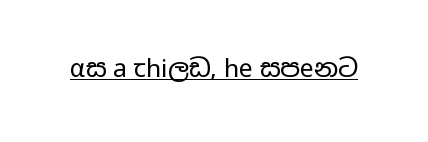
The image shows 25 px text type, upright; set normal letter spacing, underlined.
